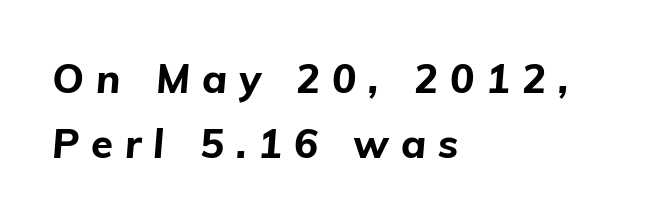
The image shows 40 px bold type, italic (leaning right); set left-aligned, normal line spacing (1.63x), unusually wide letter spacing (+0.3 em), not underlined; low stroke contrast and a medium x-height.
